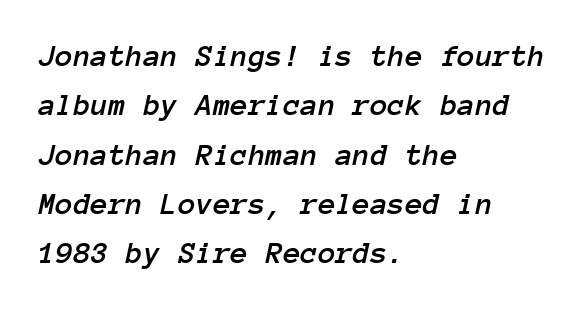
{"italic": "yes", "lean": "right", "slant_degrees": 12, "width": "normal", "stroke_contrast": "low", "x_height": "medium", "monospaced": "yes", "underline": "no", "align": "left", "line_spacing": "normal", "line_spacing_ratio": 1.54, "letter_spacing": "normal", "letter_spacing_em": 0.0, "glyph_px": 32}
